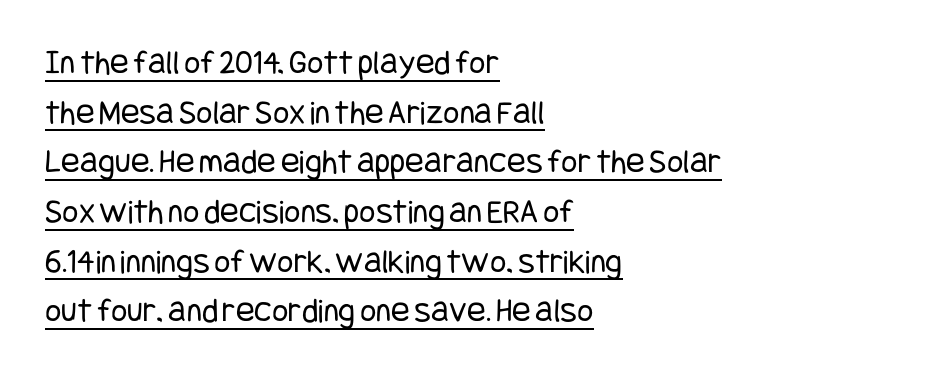
The image shows 35 px regular-weight, condensed sans-serif type, upright; set left-aligned, normal line spacing (1.42x), normal letter spacing, underlined; low stroke contrast and a large x-height.
